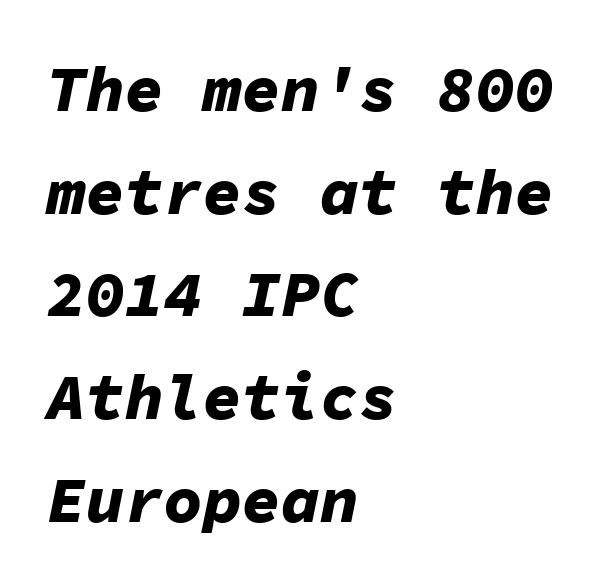
{"italic": "yes", "lean": "right", "slant_degrees": 11, "bold": "yes", "weight": "bold", "width": "normal", "stroke_contrast": "low", "x_height": "medium", "monospaced": "yes", "underline": "no", "align": "left", "line_spacing": "normal", "line_spacing_ratio": 1.58, "letter_spacing": "normal", "letter_spacing_em": 0.0, "glyph_px": 65}
